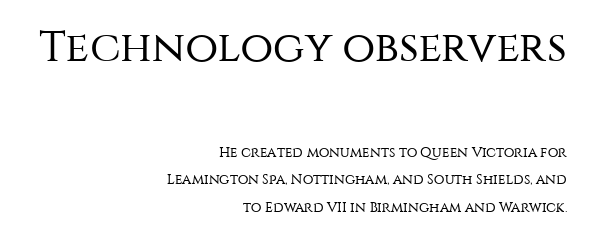
The image shows 43 px regular-weight sans-serif type, upright; set right-aligned, loose line spacing (1.96x), normal letter spacing, not underlined; the first (top) block is 3.07x larger; medium stroke contrast and a large x-height.
